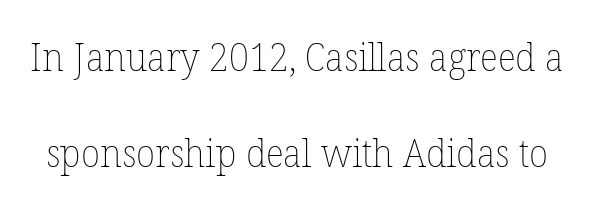
Stroke mass is kept to a normal reading level or below. The space beneath each line is pristine and unruled. This is the regular roman posture of the typeface. Characters follow at the spacing the type designer built in. The space between consecutive lines is lavish. The passage shown is typed in a proportional face where columns would drift.
